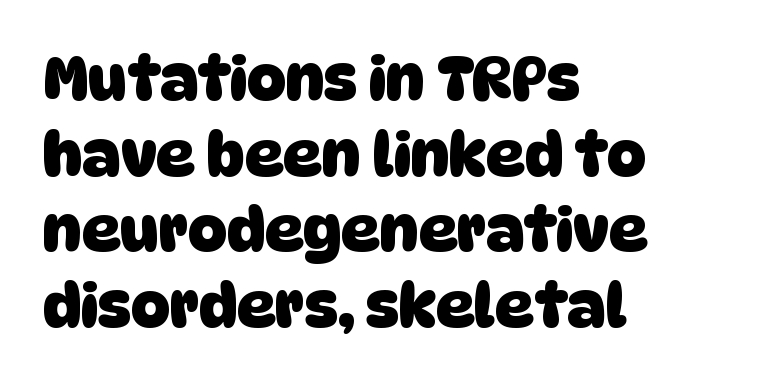
Check where the strokes stop: nothing finishes them off — pure sans. Visually the block forms a straight wall on the left and a jagged coastline on the right. Spacing verdict: proportional, widths tailored to each character. Does extra space separate the letters? No, they use regular spacing. The space between consecutive lines is moderate.
